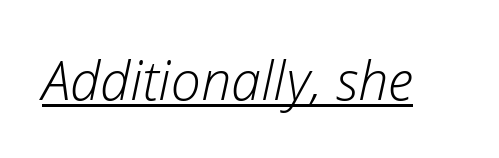
Q: Is the text bold? A: No.
Q: Is the text italic (slanted)? A: Yes, it leans right by about 12 degrees.
Q: Is the text underlined? A: Yes.
Q: Is the spacing between letters normal or unusually wide? A: Normal.
Q: Width (condensed, normal, or wide)? A: Normal.
Q: Stroke contrast? A: Low.
Q: x-height? A: Medium.
Q: Monospaced? A: No.
